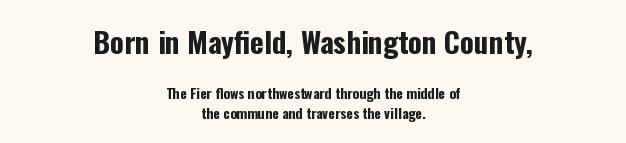
Notice how the stems are strictly vertical — no italics here. Clear beneath every line of the passage. Varying glyph widths throughout — classic text-font behaviour. This sample uses plain, unmodified letter spacing. You'd pick this weight for a headline — it's a proper bold. Two sizes are in play, and the larger belongs to the first block.
